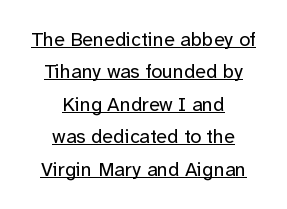
{"italic": "no", "bold": "no", "underline": "yes", "align": "center", "line_spacing": "normal", "line_spacing_ratio": 1.62, "letter_spacing": "normal", "letter_spacing_em": 0.0, "glyph_px": 20}
